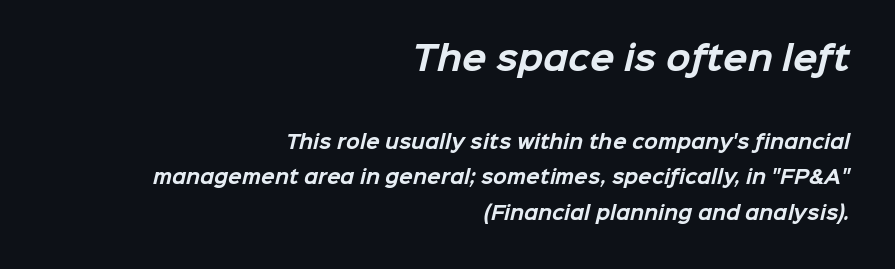
The image shows 32 px bold sans-serif type; set right-aligned, loose line spacing (1.97x), normal letter spacing, not underlined; the first (top) block is 1.78x larger; low stroke contrast and a medium x-height.
